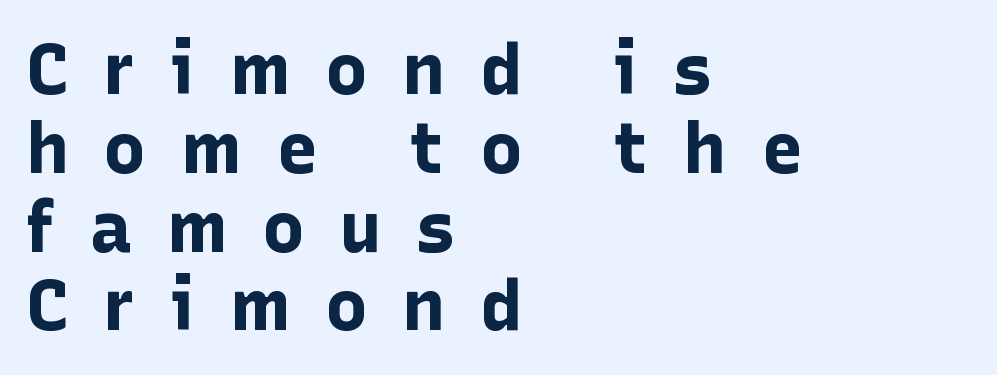
{"serif": "no", "italic": "no", "bold": "yes", "weight": "bold", "width": "normal", "stroke_contrast": "low", "x_height": "medium", "monospaced": "no", "underline": "no", "align": "left", "line_spacing": "tight", "line_spacing_ratio": 1.11, "letter_spacing": "wide", "letter_spacing_em": 0.49, "glyph_px": 71}
